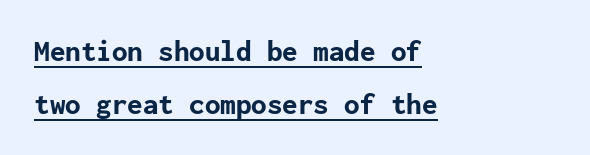
The image shows 31 px bold sans-serif type, upright; set left-aligned, line spacing 1.72x, normal letter spacing, underlined; low stroke contrast and a medium x-height.
